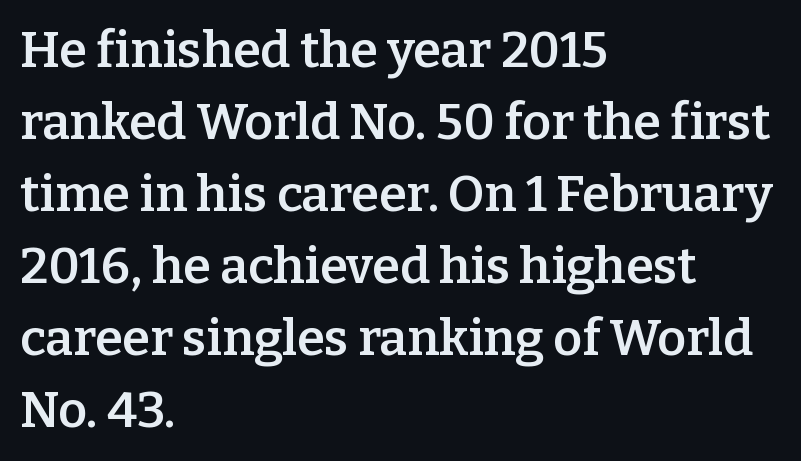
{"serif": "yes", "italic": "no", "bold": "semi", "weight": "semibold", "width": "normal", "stroke_contrast": "low", "x_height": "medium", "monospaced": "no", "underline": "no", "align": "left", "line_spacing": "normal", "line_spacing_ratio": 1.44, "letter_spacing": "normal", "letter_spacing_em": 0.0, "glyph_px": 50}
